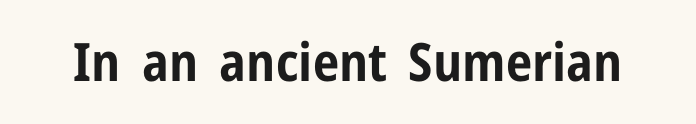
The image shows 53 px bold, condensed sans-serif type, upright; set normal letter spacing, not underlined; low stroke contrast and a medium x-height.
